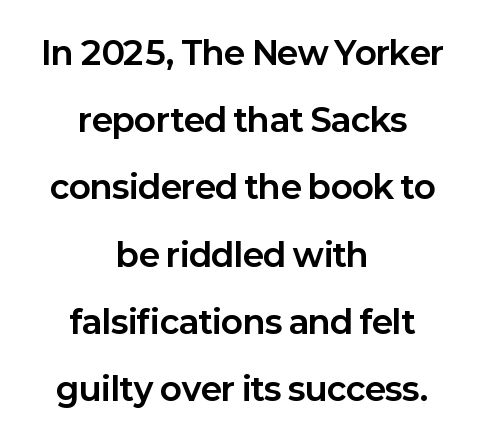
{"serif": "no", "italic": "no", "bold": "yes", "weight": "bold", "width": "normal", "stroke_contrast": "low", "x_height": "medium", "monospaced": "no", "underline": "no", "align": "center", "line_spacing": "loose", "line_spacing_ratio": 2.1, "letter_spacing": "normal", "letter_spacing_em": 0.0, "glyph_px": 32}
